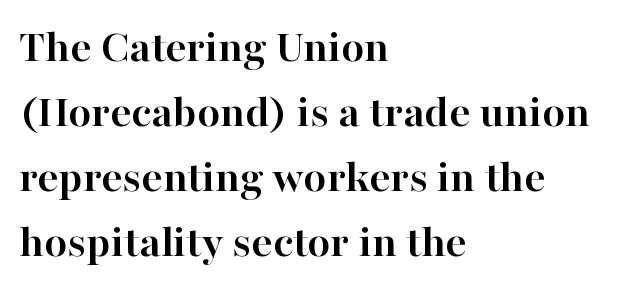
The rendering anchors every line to the left-hand side. The font is running at its bold setting. Characters remain perfectly vertical along every line. The horizontal fit of the characters is conventional and even.
